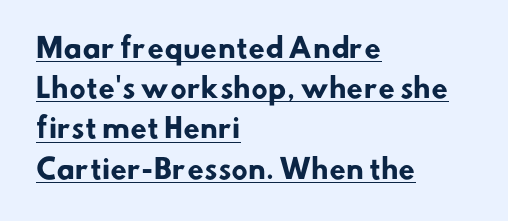
{"bold": "yes", "underline": "yes", "align": "left", "line_spacing": "normal", "line_spacing_ratio": 1.49, "letter_spacing": "normal", "letter_spacing_em": 0.0, "glyph_px": 27}
